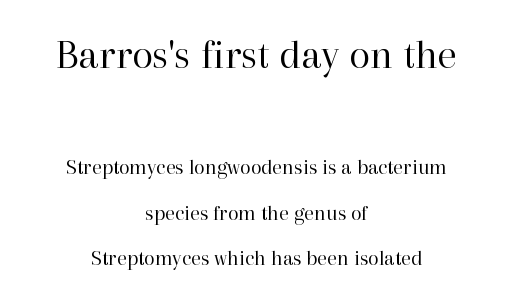
The type sits square on the baseline with zero lean. Whoever set this made the first block the dominant, larger element. Old-style or modern, the face here clearly has serifs. Observe the ordinary spacing: letters are neighbours, not strangers. You could not count columns in this text — the font is proportionally spaced.
